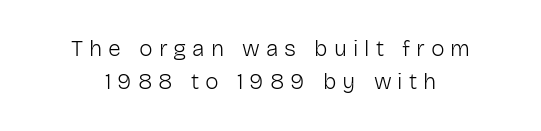
The image shows 23 px text type, upright; set centered, normal line spacing (1.45x), unusually wide letter spacing (+0.26 em), not underlined.
